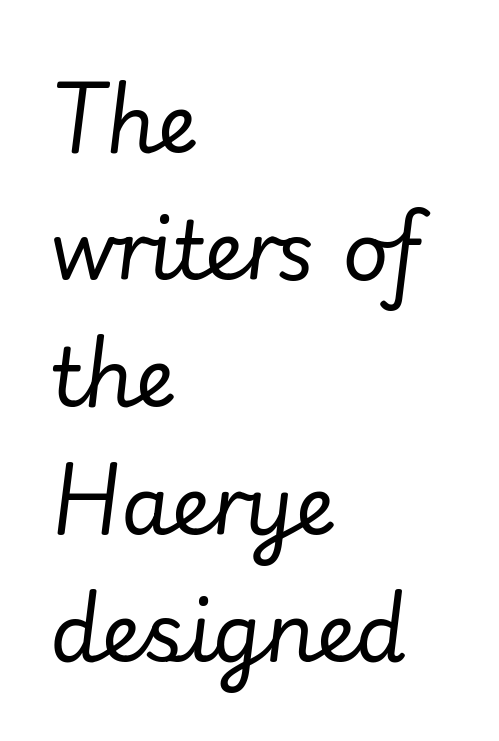
Q: Is the text bold? A: No.
Q: Is the text italic (slanted)? A: Yes, it leans right by about 7 degrees.
Q: Is the text underlined? A: No.
Q: How is the paragraph aligned? A: Left-aligned.
Q: Is the spacing between letters normal or unusually wide? A: Normal.
Q: Is the spacing between lines tight, normal or loose? A: Normal.
Q: Width (condensed, normal, or wide)? A: Normal.
Q: Stroke contrast? A: Low.
Q: x-height? A: Small.
Q: Monospaced? A: No.
